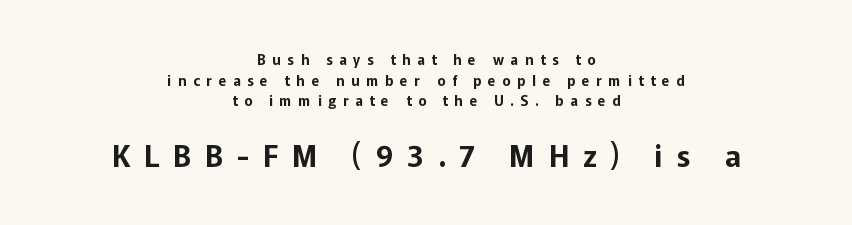
The image shows 29 px sans-serif type, upright; set centered, normal line spacing (1.48x), unusually wide letter spacing (+0.48 em), not underlined; the second (bottom) block is 2.07x larger; low stroke contrast and a medium x-height.
